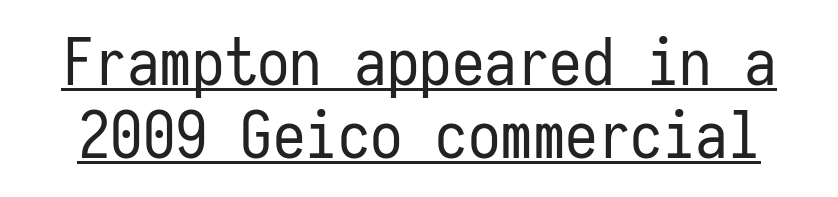
Q: Is the text bold? A: No.
Q: Is the text italic (slanted)? A: No, it is upright.
Q: Is the typeface a serif or a sans-serif typeface? A: Sans-serif.
Q: Is the text underlined? A: Yes.
Q: Is the spacing between letters normal or unusually wide? A: Normal.
Q: Is the spacing between lines tight, normal or loose? A: Tight.
Q: Width (condensed, normal, or wide)? A: Condensed.
Q: Stroke contrast? A: Low.
Q: x-height? A: Medium.
Q: Monospaced? A: Yes.
